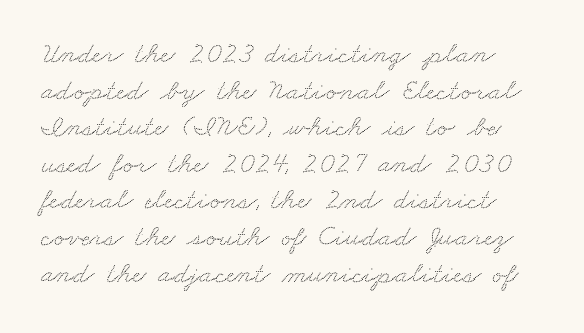
{"serif": "yes", "width": "wide", "stroke_contrast": "medium", "x_height": "small", "monospaced": "no", "underline": "no", "line_spacing_ratio": 1.22, "letter_spacing": "normal", "letter_spacing_em": 0.0, "glyph_px": 30}
